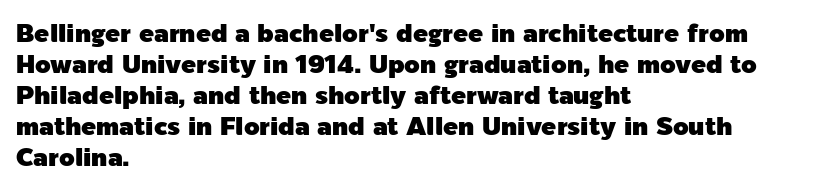
The image shows 25 px text type, upright; set left-aligned, line spacing 1.24x, normal letter spacing, not underlined.
